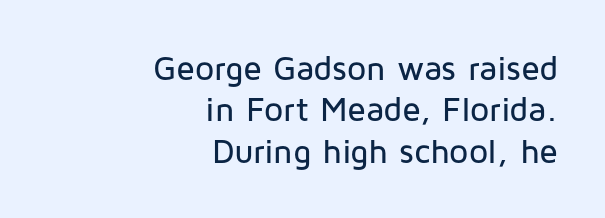
Words float on clear page, feet unadorned. The type is set solid horizontally, with unmodified tracking. The rag falls on the left side of this text block. The letters stand straight up with perfectly vertical stems. Looks like regular typesetting: each glyph gets only the width it needs.
